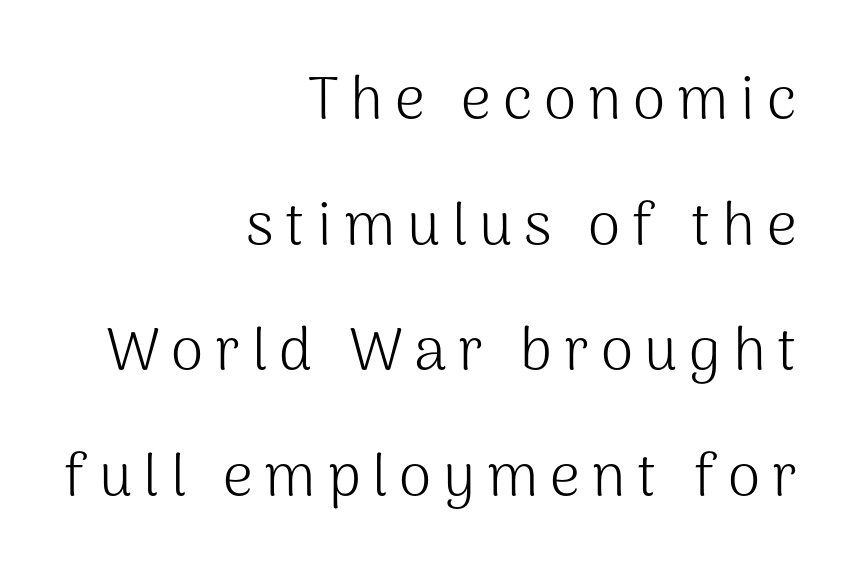
The image shows 59 px light sans-serif type, upright; set right-aligned, loose line spacing (2.13x), unusually wide letter spacing (+0.2 em), not underlined; medium stroke contrast and a medium x-height.
